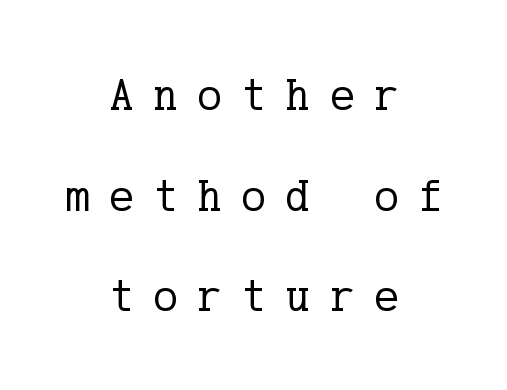
{"serif": "yes", "italic": "no", "bold": "no", "weight": "regular", "width": "normal", "stroke_contrast": "low", "x_height": "medium", "underline": "no", "align": "center", "line_spacing": "loose", "line_spacing_ratio": 2.19, "letter_spacing": "wide", "letter_spacing_em": 0.43, "glyph_px": 46}
